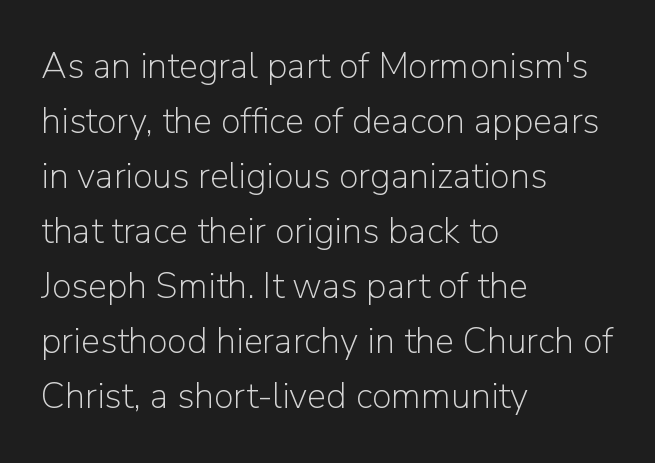
The image shows 36 px light sans-serif type, upright; set left-aligned, normal line spacing (1.53x), normal letter spacing, not underlined; low stroke contrast and a medium x-height.
